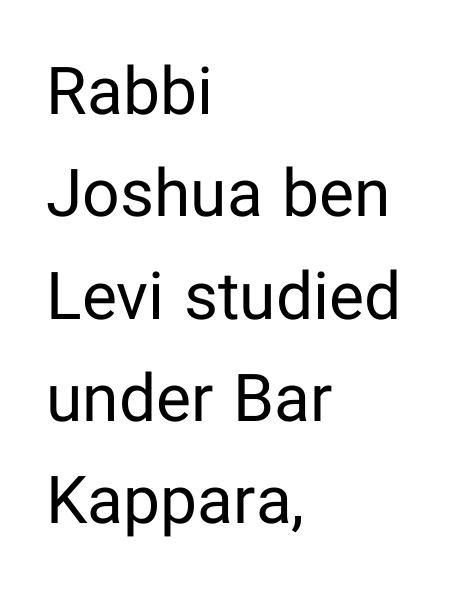
{"serif": "no", "italic": "no", "bold": "no", "weight": "regular", "width": "normal", "stroke_contrast": "low", "x_height": "medium", "monospaced": "no", "underline": "no", "align": "left", "line_spacing": "normal", "line_spacing_ratio": 1.55, "letter_spacing": "normal", "letter_spacing_em": 0.0, "glyph_px": 66}
